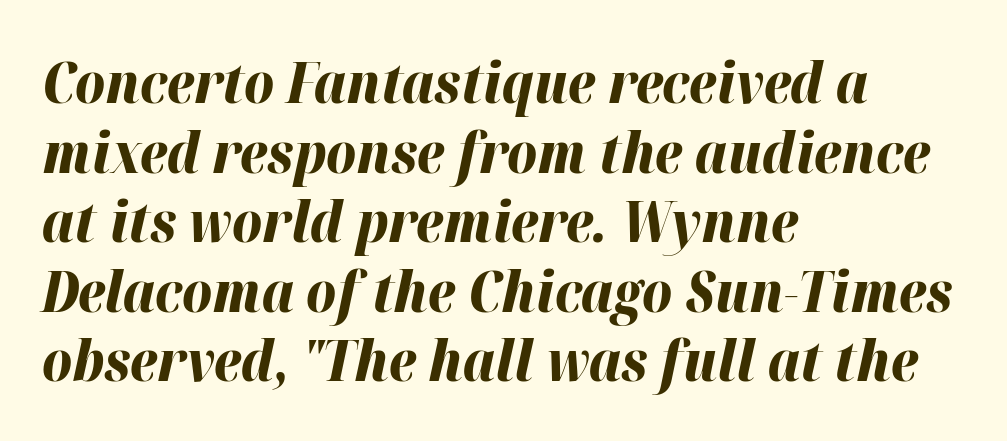
The image shows 57 px bold type, italic (leaning right); set left-aligned, line spacing 1.22x, normal letter spacing, not underlined; high stroke contrast and a medium x-height.
